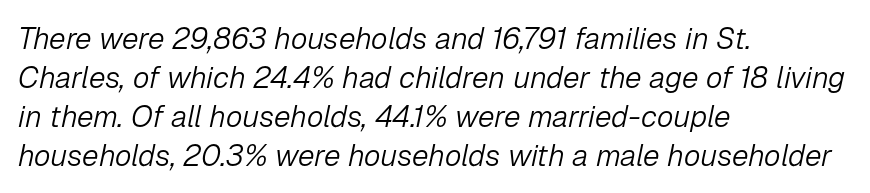
Q: Is the text bold? A: No.
Q: Is the text italic (slanted)? A: Yes, it leans right by about 12 degrees.
Q: Is the text underlined? A: No.
Q: How is the paragraph aligned? A: Left-aligned.
Q: Is the spacing between letters normal or unusually wide? A: Normal.
Q: Is the spacing between lines tight, normal or loose? A: Normal.
Q: Width (condensed, normal, or wide)? A: Normal.
Q: Stroke contrast? A: Low.
Q: x-height? A: Medium.
Q: Monospaced? A: No.
